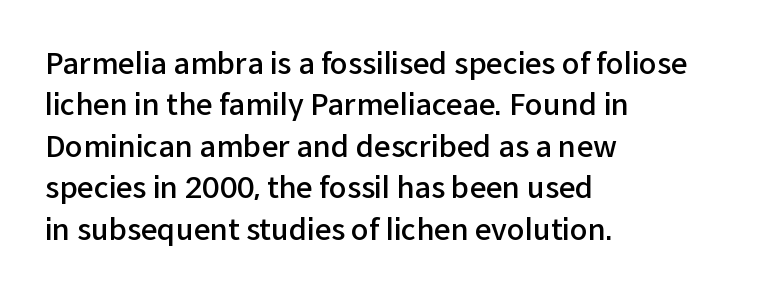
Q: Is the text bold? A: Semi-bold.
Q: Is the text italic (slanted)? A: No, it is upright.
Q: Is the typeface a serif or a sans-serif typeface? A: Sans-serif.
Q: Is the text underlined? A: No.
Q: How is the paragraph aligned? A: Left-aligned.
Q: Is the spacing between letters normal or unusually wide? A: Normal.
Q: Is the spacing between lines tight, normal or loose? A: Normal.
Q: Width (condensed, normal, or wide)? A: Normal.
Q: Stroke contrast? A: Low.
Q: x-height? A: Medium.
Q: Monospaced? A: No.
